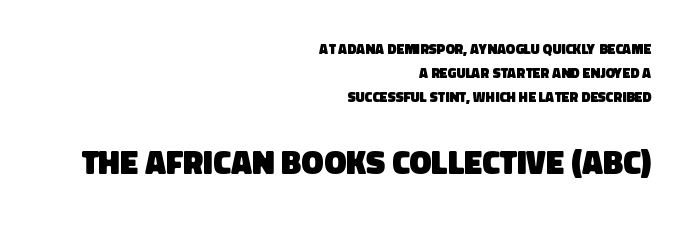
The image shows 33 px heavy sans-serif type; set right-aligned, normal line spacing (1.7x), normal letter spacing, not underlined; the second (bottom) block is 2.36x larger; low stroke contrast and a large x-height.
